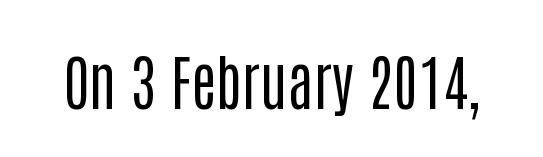
The image shows 60 px regular-weight, condensed sans-serif type, upright; set normal letter spacing, not underlined; low stroke contrast and a large x-height.
